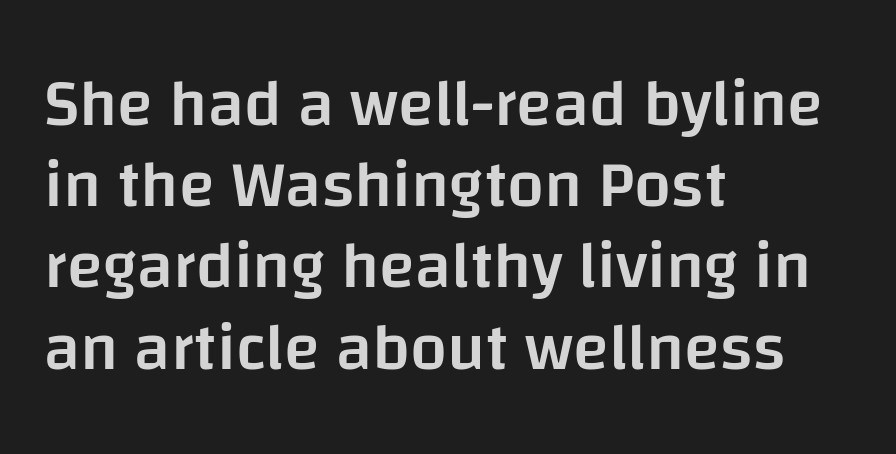
The image shows 66 px semibold sans-serif type, upright; set left-aligned, line spacing 1.23x, normal letter spacing, not underlined; low stroke contrast and a large x-height.
